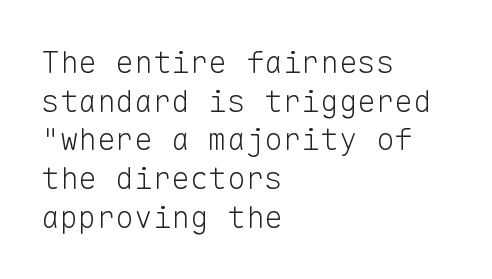
Q: Is the text bold? A: No.
Q: Is the text italic (slanted)? A: No, it is upright.
Q: Is the typeface a serif or a sans-serif typeface? A: Sans-serif.
Q: Is the text underlined? A: No.
Q: How is the paragraph aligned? A: Left-aligned.
Q: Is the spacing between letters normal or unusually wide? A: Normal.
Q: Is the spacing between lines tight, normal or loose? A: Normal.
Q: Width (condensed, normal, or wide)? A: Normal.
Q: Stroke contrast? A: Low.
Q: x-height? A: Medium.
Q: Monospaced? A: Yes.
